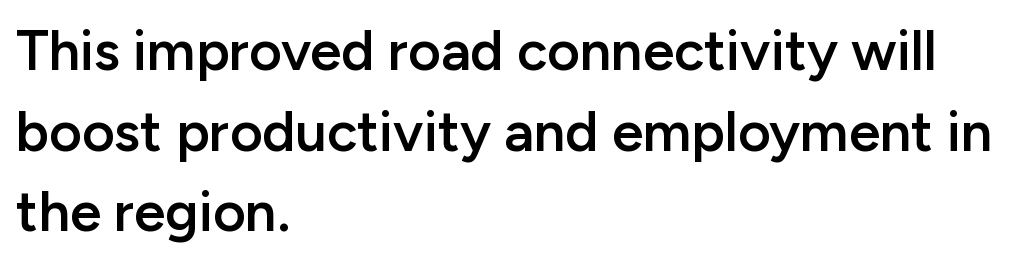
{"serif": "no", "italic": "no", "bold": "semi", "weight": "semibold", "width": "normal", "stroke_contrast": "low", "x_height": "medium", "monospaced": "no", "underline": "no", "align": "left", "line_spacing": "normal", "line_spacing_ratio": 1.44, "letter_spacing": "normal", "letter_spacing_em": 0.0, "glyph_px": 56}
